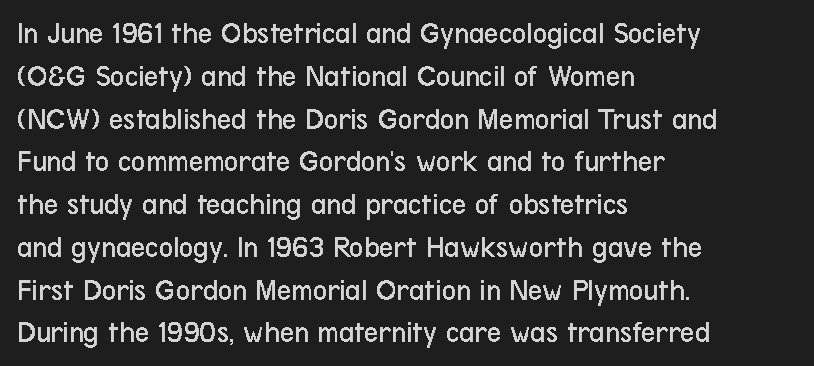
{"serif": "no", "italic": "no", "bold": "no", "weight": "regular", "width": "condensed", "stroke_contrast": "low", "x_height": "medium", "monospaced": "no", "underline": "no", "align": "left", "line_spacing": "normal", "line_spacing_ratio": 1.38, "letter_spacing": "normal", "letter_spacing_em": 0.0, "glyph_px": 31}
